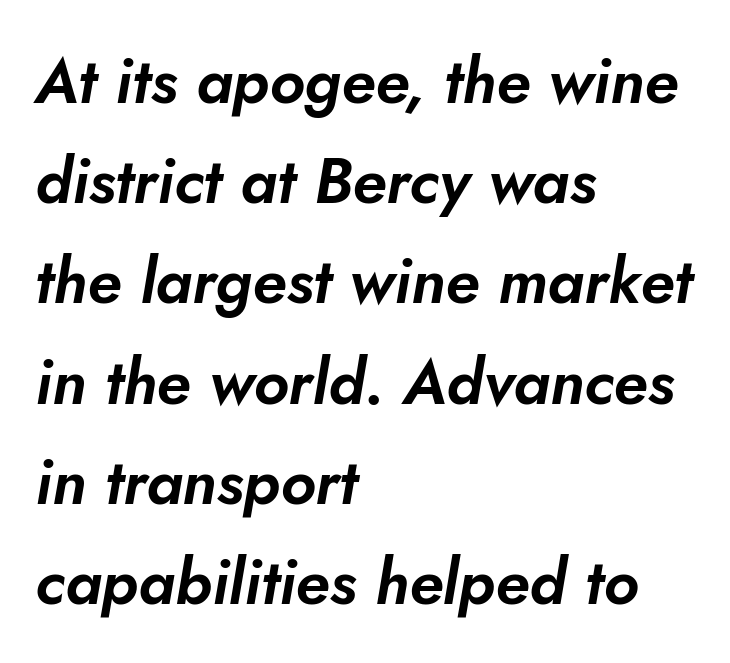
The image shows 63 px text type, italic (leaning right); set left-aligned, normal line spacing (1.59x), normal letter spacing, not underlined; low stroke contrast and a small x-height.
